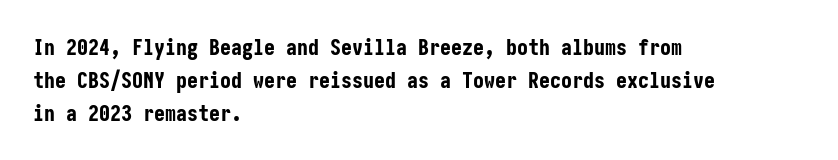
Q: Is the text bold? A: Yes.
Q: Is the text italic (slanted)? A: No, it is upright.
Q: Is the text underlined? A: No.
Q: How is the paragraph aligned? A: Left-aligned.
Q: Is the spacing between letters normal or unusually wide? A: Normal.
Q: Is the spacing between lines tight, normal or loose? A: Normal.
